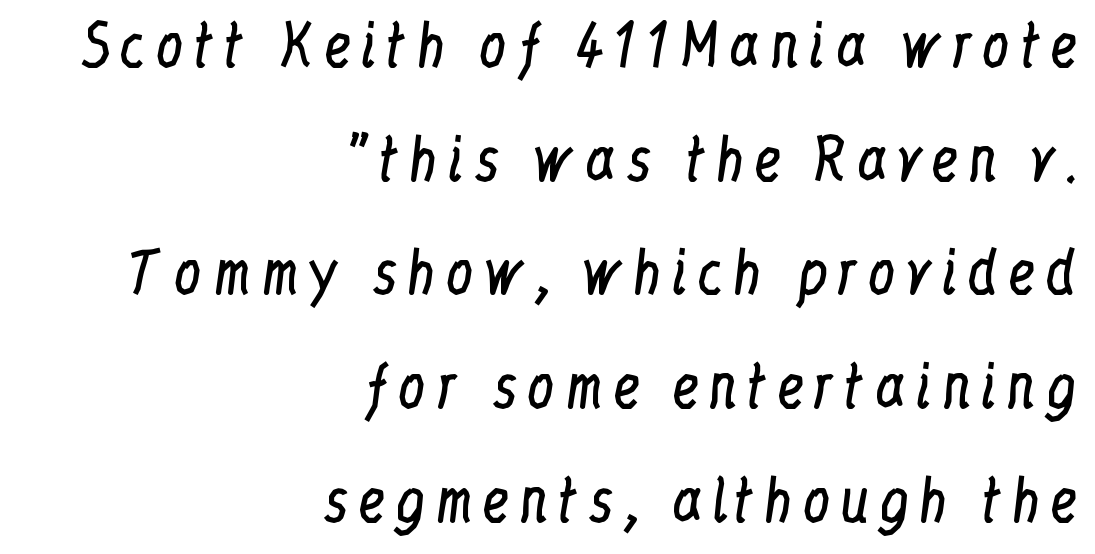
{"serif": "yes", "bold": "no", "weight": "regular", "width": "condensed", "stroke_contrast": "low", "x_height": "medium", "monospaced": "no", "underline": "no", "align": "right", "line_spacing": "loose", "line_spacing_ratio": 2.03, "glyph_px": 56}
